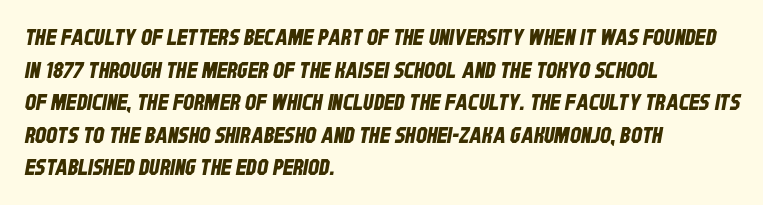
{"underline": "no", "align": "left", "line_spacing": "normal", "line_spacing_ratio": 1.48, "letter_spacing": "normal", "letter_spacing_em": 0.0, "glyph_px": 22}
